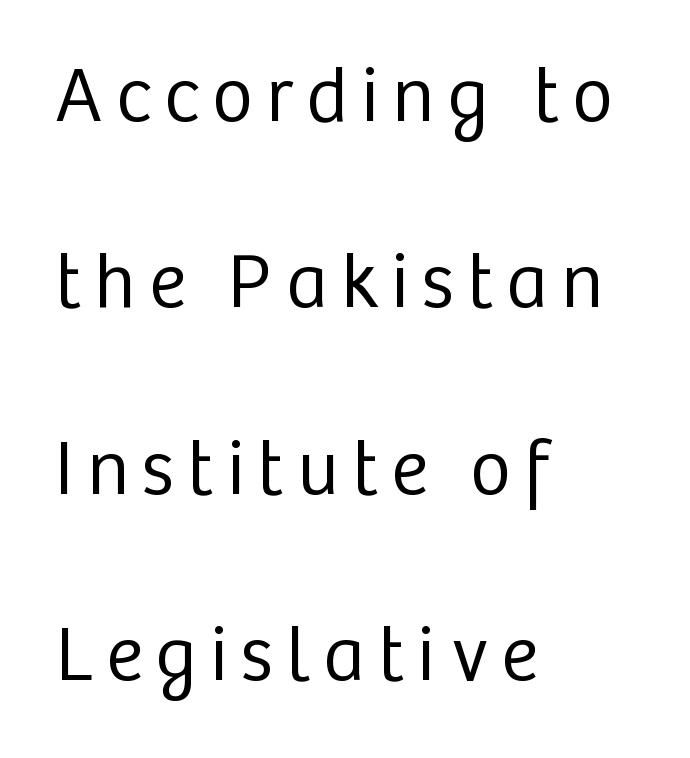
The line-height multiplier appears high, well above default. A typesetter would label this face a sans. The letters advance in unequal steps, a hallmark of proportional type. The paragraph shown leans on its left margin. The axis of the letterforms is exactly vertical. Heaviness? Minimal to ordinary, like unemphasized prose.
